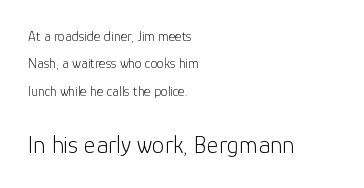
The image shows 25 px text type, upright; set left-aligned, loose line spacing (1.96x), normal letter spacing, not underlined; the second (bottom) block is 1.79x larger.
